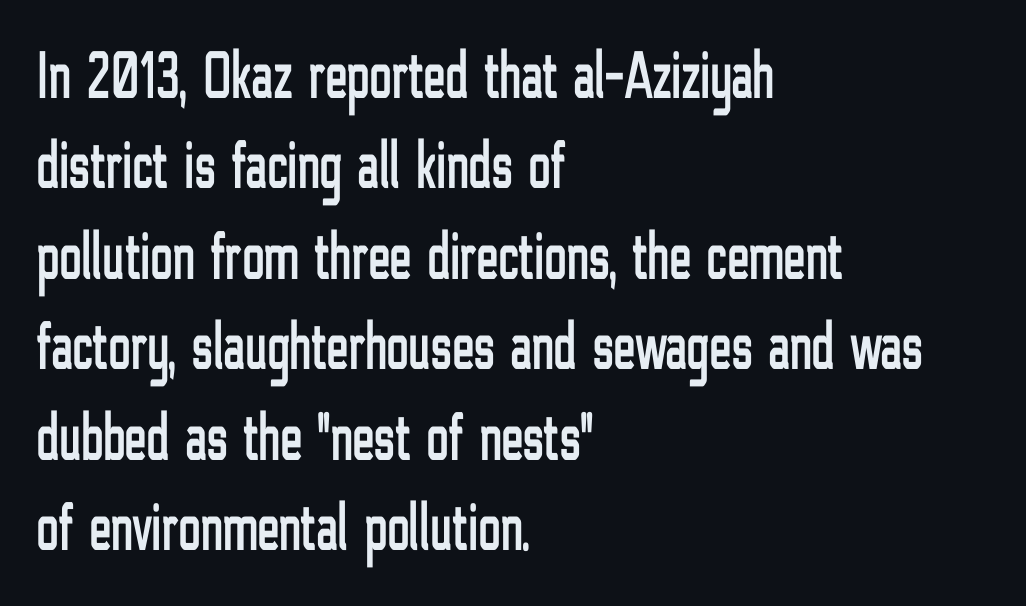
{"serif": "no", "italic": "no", "width": "condensed", "stroke_contrast": "low", "x_height": "medium", "monospaced": "no", "underline": "no", "align": "left", "line_spacing": "normal", "line_spacing_ratio": 1.35, "letter_spacing": "normal", "letter_spacing_em": 0.0, "glyph_px": 67}
